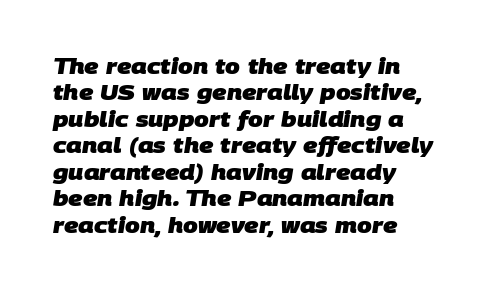
Q: Is the text bold? A: Yes.
Q: Is the text underlined? A: No.
Q: How is the paragraph aligned? A: Left-aligned.
Q: Is the spacing between letters normal or unusually wide? A: Normal.
Q: Is the spacing between lines tight, normal or loose? A: Normal.
